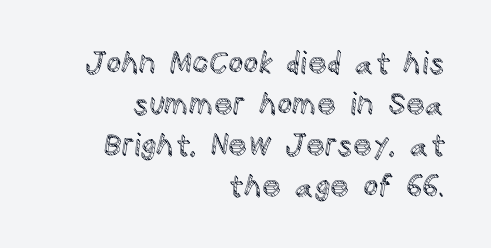
{"width": "normal", "x_height": "large", "monospaced": "no", "underline": "no", "align": "right", "line_spacing": "normal", "line_spacing_ratio": 1.37, "letter_spacing": "normal", "letter_spacing_em": 0.0, "glyph_px": 30}
